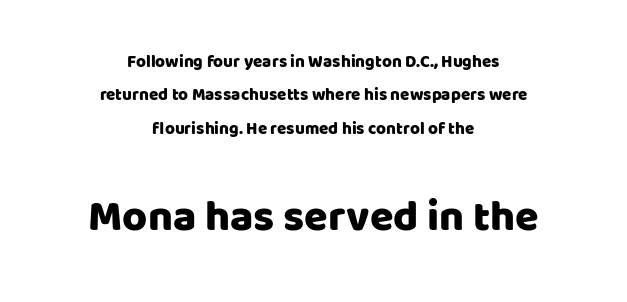
Q: Is the text italic (slanted)? A: No, it is upright.
Q: Is the typeface a serif or a sans-serif typeface? A: Sans-serif.
Q: Is the text underlined? A: No.
Q: How is the paragraph aligned? A: Centered.
Q: Is the spacing between letters normal or unusually wide? A: Normal.
Q: Is the spacing between lines tight, normal or loose? A: Loose.
Q: Which block of text is set in a larger size, the first (top) or the second (bottom)? A: The second (bottom) one.
Q: Width (condensed, normal, or wide)? A: Normal.
Q: Stroke contrast? A: Low.
Q: x-height? A: Large.
Q: Monospaced? A: No.
